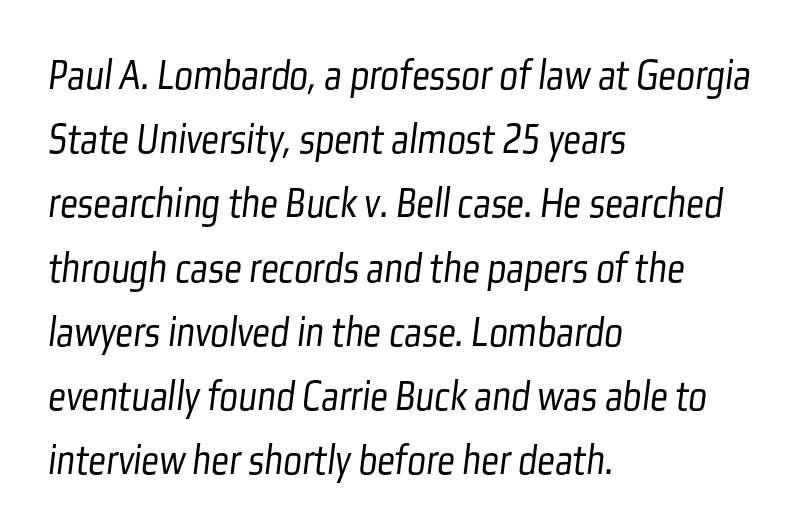
Q: Is the text bold? A: No.
Q: Is the typeface a serif or a sans-serif typeface? A: Sans-serif.
Q: Is the text underlined? A: No.
Q: How is the paragraph aligned? A: Left-aligned.
Q: Is the spacing between letters normal or unusually wide? A: Normal.
Q: Is the spacing between lines tight, normal or loose? A: Normal.
Q: Width (condensed, normal, or wide)? A: Condensed.
Q: Stroke contrast? A: Low.
Q: x-height? A: Medium.
Q: Monospaced? A: No.
